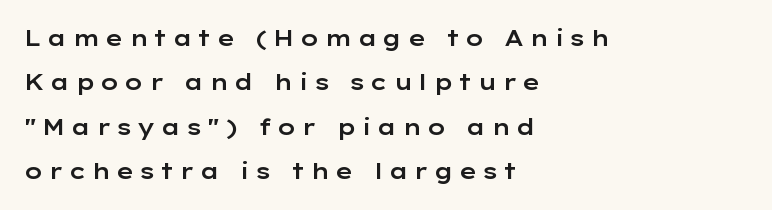
Q: Is the text italic (slanted)? A: No, it is upright.
Q: Is the text underlined? A: No.
Q: How is the paragraph aligned? A: Left-aligned.
Q: Is the spacing between letters normal or unusually wide? A: Unusually wide.
Q: Is the spacing between lines tight, normal or loose? A: Loose.
